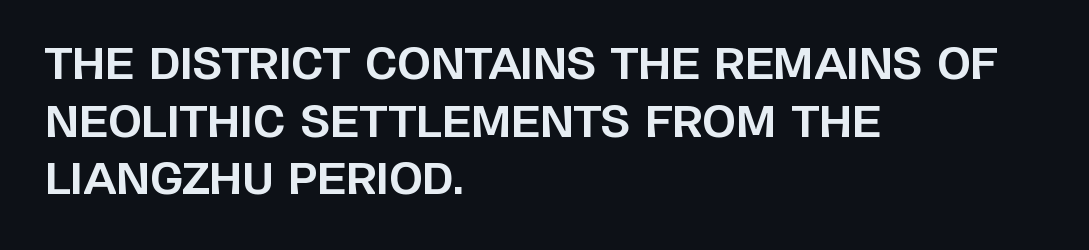
A typesetter would call this proportional, since set widths differ per character. This is roman type, the default non-slanted kind. The passage shown is not underscored anywhere. The horizontal fit of the characters is conventional and even. Vertical spacing — default. The rag falls on the right side of this text block.
